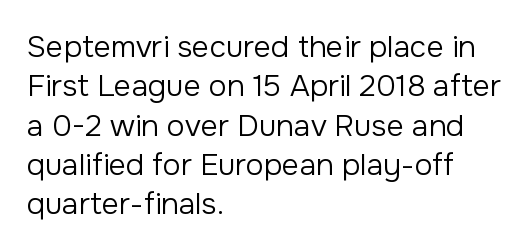
{"serif": "no", "italic": "no", "bold": "no", "weight": "regular", "width": "normal", "stroke_contrast": "low", "x_height": "medium", "monospaced": "no", "underline": "no", "align": "left", "line_spacing": "normal", "line_spacing_ratio": 1.31, "letter_spacing": "normal", "letter_spacing_em": 0.0, "glyph_px": 30}
